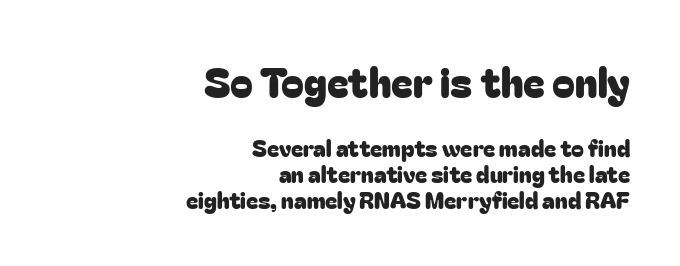
{"serif": "no", "italic": "no", "width": "normal", "stroke_contrast": "low", "x_height": "medium", "monospaced": "no", "underline": "no", "align": "right", "line_spacing": "tight", "line_spacing_ratio": 1.14, "letter_spacing": "normal", "letter_spacing_em": 0.0, "larger_block": "first", "size_ratio": 1.78, "glyph_px": 41}
